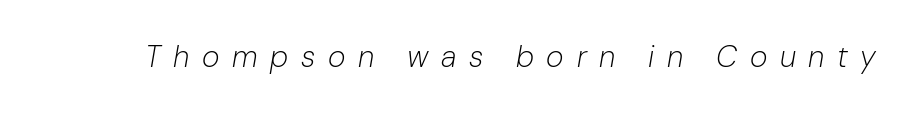
The face used here is rendered with a markedly widened letterfit. Think of a printed novel: that variable character pitch is what you see here. The font is comparable to plain body text, perhaps lighter. An italicized treatment has been applied to the whole sample.
